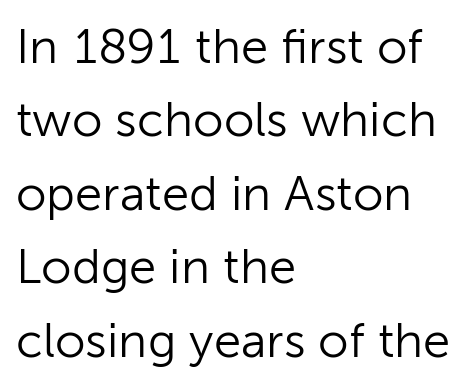
The text was rendered using a sans face with plain stroke endings. Casual observation: everything's shoved over to the left. No extra ink here — the face is not bold. Do the characters align in a grid? No, the font is proportional. The rendering keeps characters at their native spacing. A roman cut, with each character standing at attention.
